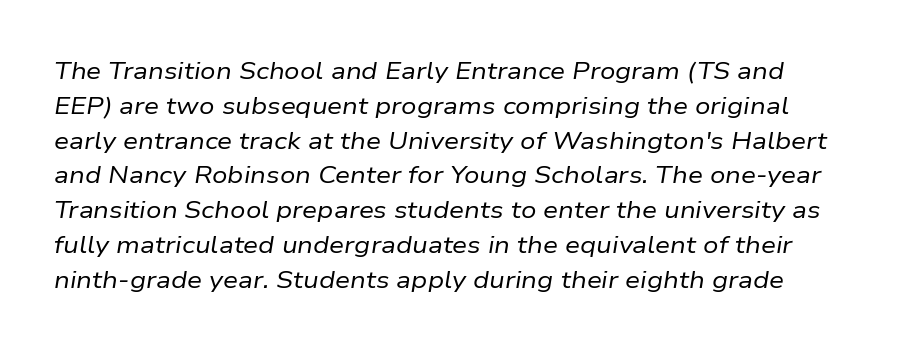
The image shows 24 px text type, italic (leaning right); set normal line spacing (1.45x), normal letter spacing, not underlined.
